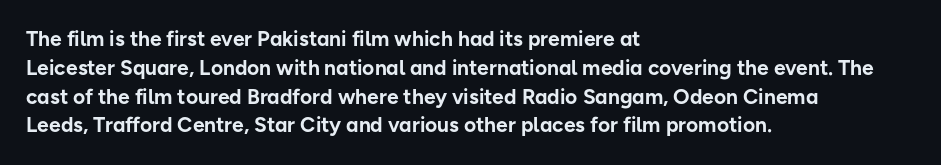
The image shows 21 px bold type, upright; set left-aligned, normal line spacing (1.37x), normal letter spacing, not underlined.
